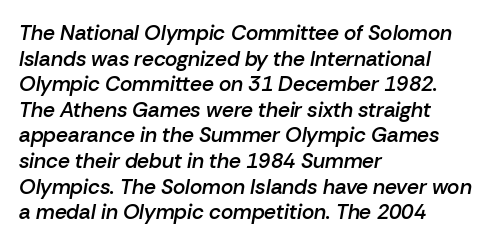
Q: Is the text bold? A: Semi-bold.
Q: Is the text italic (slanted)? A: Yes, it leans right by about 10 degrees.
Q: Is the text underlined? A: No.
Q: How is the paragraph aligned? A: Left-aligned.
Q: Is the spacing between letters normal or unusually wide? A: Normal.
